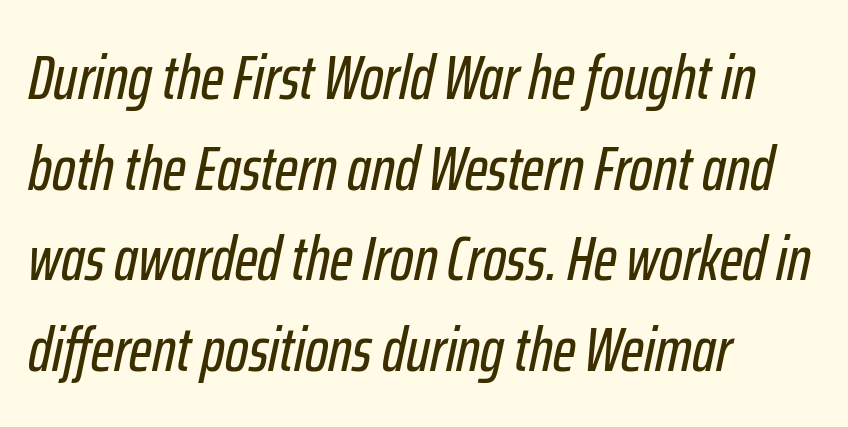
Between one letter and the next there's only the usual sliver of space. The passage shown is not underscored anywhere. Quick note: interline space is typical. Notice how the stems are inclined rather than vertical — that's the hallmark of italics. Proportional: the letters do not fall into vertical columns. The paragraph shown leans on its left margin.
